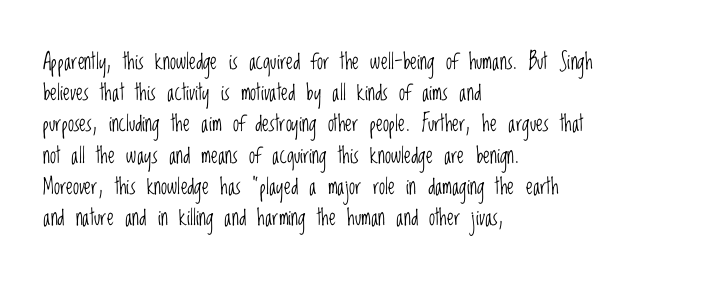
The image shows 22 px text type, upright; set left-aligned, normal line spacing (1.42x), normal letter spacing, not underlined.
